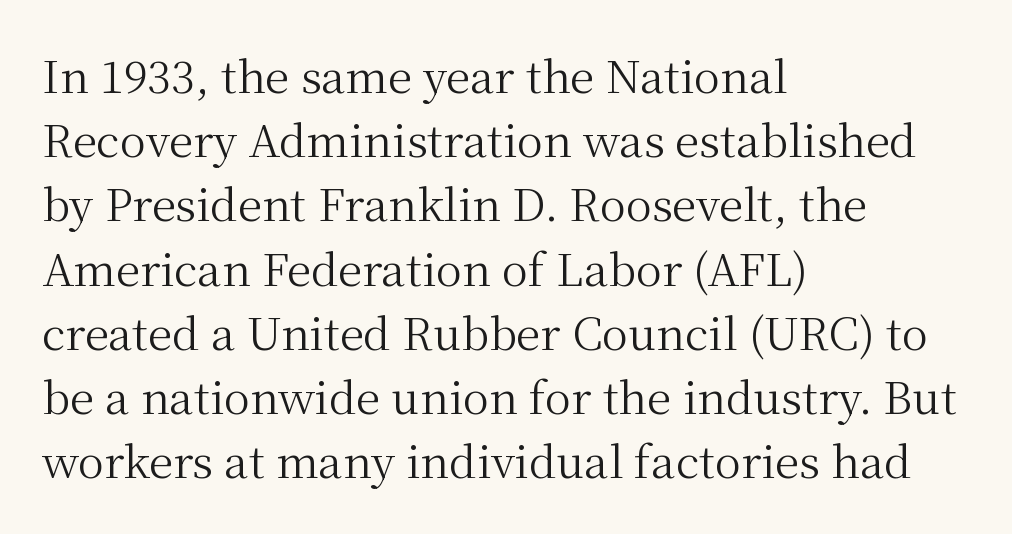
The image shows 44 px regular-weight serif type, upright; set left-aligned, normal line spacing (1.46x), normal letter spacing, not underlined; medium stroke contrast and a medium x-height.
